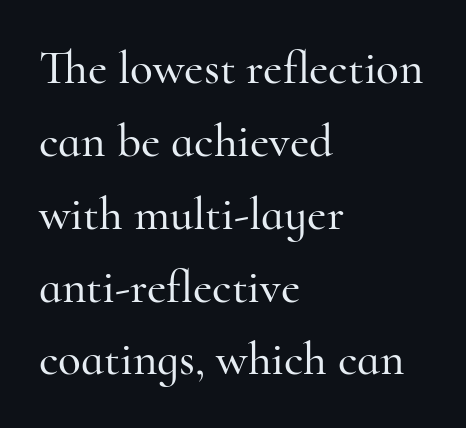
Teacher's note: observe the even left margin — that is flush-left alignment. Proportional: the letters do not fall into vertical columns. Honestly, the row spacing looks completely unremarkable. Classification — serif. The words here are not underlined.
